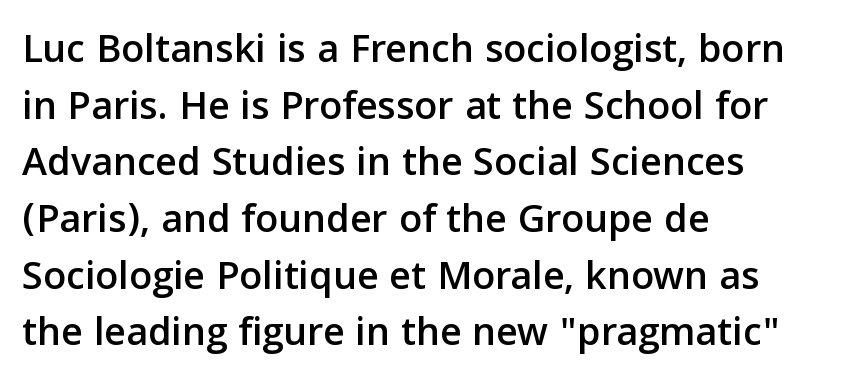
The space beneath each line is pristine and unruled. Unlike a traditional serif, this face leaves its strokes unadorned. Ordinary non-slanted type is in use. Leading: standard. The face used here is proportionally spaced, like ordinary book or web type. Honestly, the letter spacing is just normal — you wouldn't notice it.
